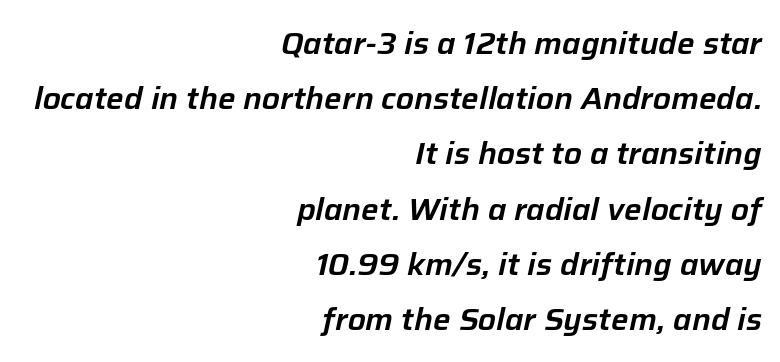
{"italic": "yes", "lean": "right", "slant_degrees": 12, "width": "normal", "stroke_contrast": "low", "x_height": "medium", "monospaced": "no", "underline": "no", "align": "right", "line_spacing_ratio": 1.78, "letter_spacing": "normal", "letter_spacing_em": 0.0, "glyph_px": 31}
